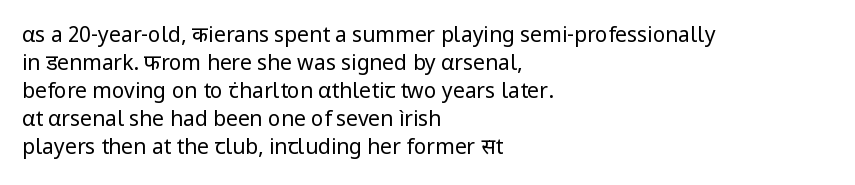
{"italic": "no", "bold": "no", "underline": "no", "align": "left", "line_spacing": "normal", "line_spacing_ratio": 1.33, "letter_spacing": "normal", "letter_spacing_em": 0.0, "glyph_px": 21}
